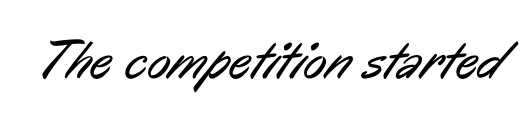
{"serif": "no", "bold": "no", "weight": "regular", "width": "condensed", "stroke_contrast": "low", "x_height": "medium", "monospaced": "no", "underline": "no", "letter_spacing": "normal", "letter_spacing_em": 0.0, "glyph_px": 54}
